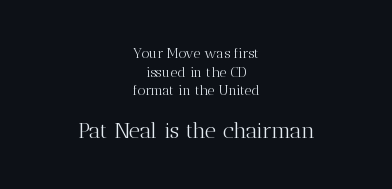
{"italic": "no", "bold": "no", "underline": "no", "align": "center", "line_spacing": "normal", "line_spacing_ratio": 1.33, "letter_spacing": "normal", "letter_spacing_em": 0.0, "larger_block": "second", "size_ratio": 1.57, "glyph_px": 22}
